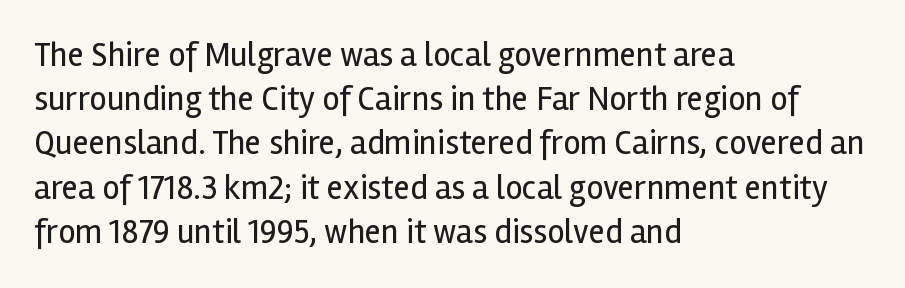
The image shows 34 px regular-weight sans-serif type, upright; set left-aligned, normal line spacing (1.3x), normal letter spacing, not underlined; a medium x-height.
